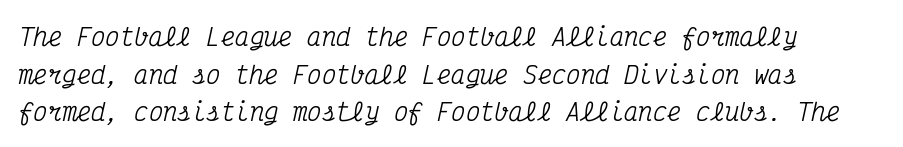
{"italic": "yes", "lean": "right", "slant_degrees": 12, "underline": "no", "align": "left", "line_spacing": "normal", "line_spacing_ratio": 1.57, "letter_spacing": "normal", "letter_spacing_em": 0.0, "glyph_px": 24}
